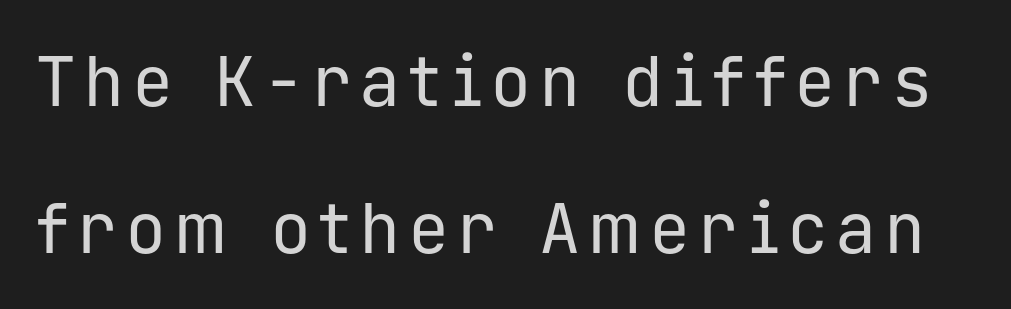
{"serif": "no", "italic": "no", "bold": "no", "weight": "regular", "width": "normal", "stroke_contrast": "low", "x_height": "medium", "monospaced": "yes", "underline": "no", "line_spacing": "loose", "line_spacing_ratio": 2.13, "glyph_px": 69}
